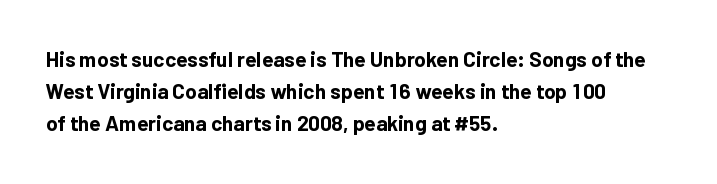
The image shows 21 px bold type, upright; set left-aligned, normal line spacing (1.53x), normal letter spacing, not underlined.
